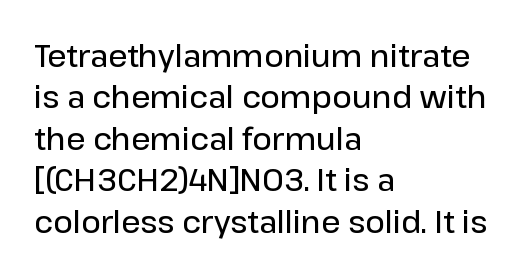
The image shows 30 px semibold sans-serif type, upright; set left-aligned, normal line spacing (1.38x), normal letter spacing, not underlined; low stroke contrast and a medium x-height.
